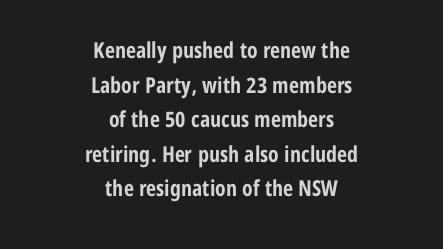
Q: Is the text bold? A: Yes.
Q: Is the text italic (slanted)? A: No, it is upright.
Q: Is the text underlined? A: No.
Q: How is the paragraph aligned? A: Centered.
Q: Is the spacing between letters normal or unusually wide? A: Normal.
Q: Is the spacing between lines tight, normal or loose? A: Normal.
